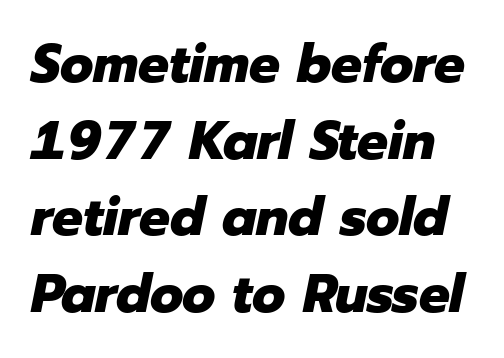
The image shows 54 px heavy type, italic (leaning right); set normal line spacing (1.42x), normal letter spacing, not underlined; low stroke contrast and a medium x-height.
